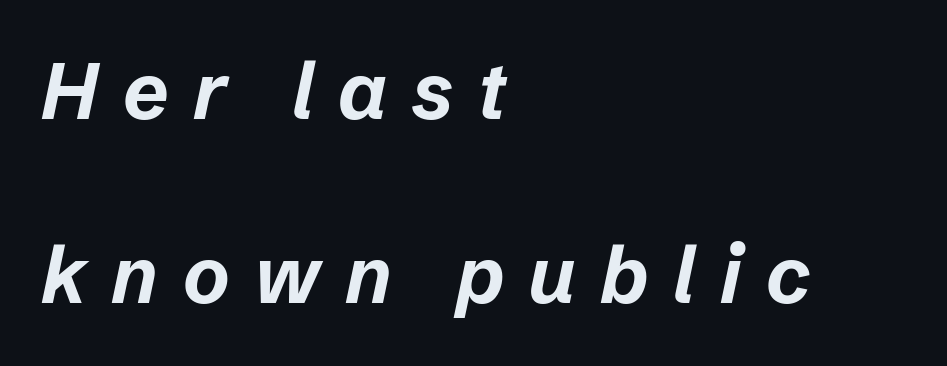
{"italic": "yes", "lean": "right", "slant_degrees": 12, "bold": "yes", "weight": "bold", "width": "normal", "stroke_contrast": "low", "x_height": "medium", "monospaced": "no", "underline": "no", "align": "left", "line_spacing": "loose", "line_spacing_ratio": 2.33, "letter_spacing": "wide", "letter_spacing_em": 0.31, "glyph_px": 79}
